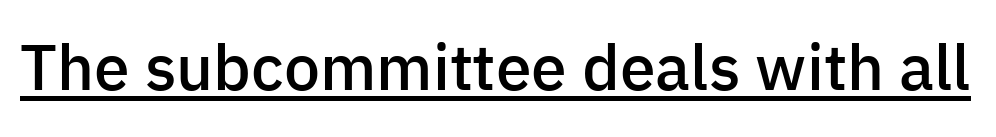
Q: Is the text bold? A: Semi-bold.
Q: Is the text italic (slanted)? A: No, it is upright.
Q: Is the typeface a serif or a sans-serif typeface? A: Sans-serif.
Q: Is the text underlined? A: Yes.
Q: Is the spacing between letters normal or unusually wide? A: Normal.
Q: Width (condensed, normal, or wide)? A: Normal.
Q: Stroke contrast? A: Low.
Q: x-height? A: Medium.
Q: Monospaced? A: No.
